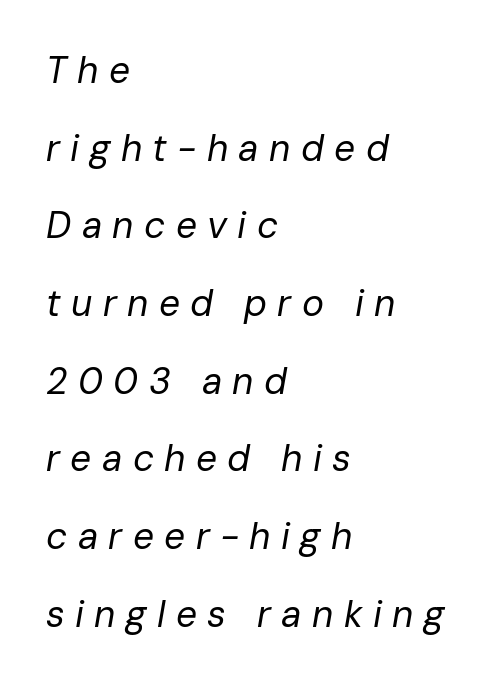
Posture: slanted. How are the letters spaced? Widely, with obvious added tracking. The passage shown is not bold in any degree. Honestly, there is no underline to notice here at all. These lines are rendered in a variable-pitch font.
